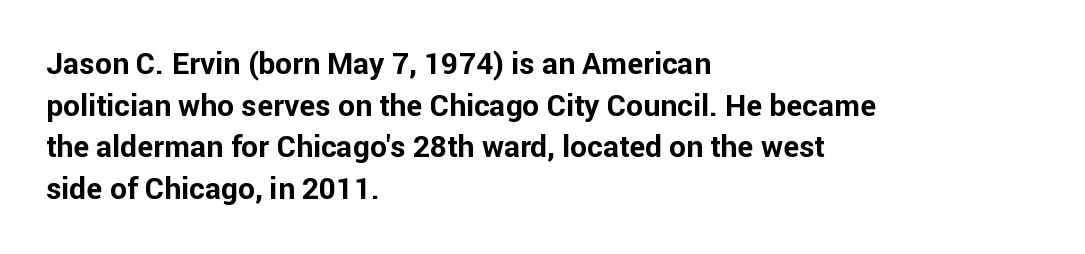
The image shows 30 px bold sans-serif type, upright; set left-aligned, normal line spacing (1.39x), normal letter spacing, not underlined; low stroke contrast and a medium x-height.
